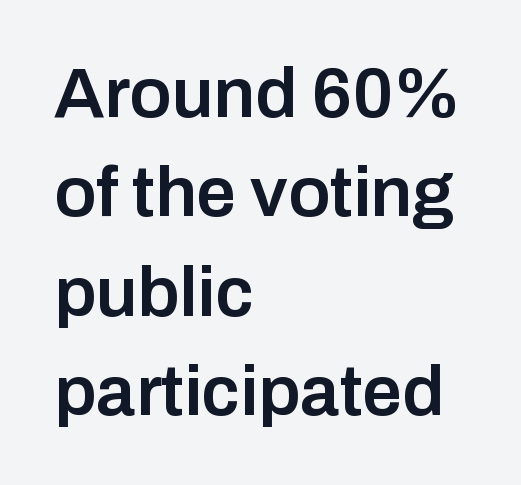
Q: Is the text bold? A: Semi-bold.
Q: Is the text italic (slanted)? A: No, it is upright.
Q: Is the typeface a serif or a sans-serif typeface? A: Sans-serif.
Q: Is the text underlined? A: No.
Q: How is the paragraph aligned? A: Left-aligned.
Q: Is the spacing between letters normal or unusually wide? A: Normal.
Q: Is the spacing between lines tight, normal or loose? A: Normal.
Q: Width (condensed, normal, or wide)? A: Normal.
Q: Stroke contrast? A: Low.
Q: x-height? A: Medium.
Q: Monospaced? A: No.
